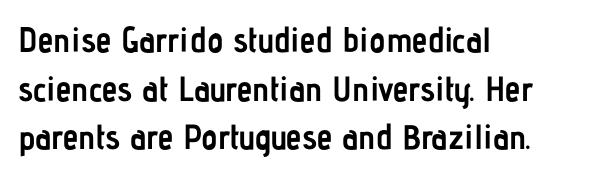
{"serif": "no", "italic": "no", "bold": "yes", "weight": "semibold", "width": "condensed", "stroke_contrast": "low", "x_height": "medium", "monospaced": "no", "underline": "no", "align": "left", "line_spacing": "normal", "line_spacing_ratio": 1.39, "letter_spacing": "normal", "letter_spacing_em": 0.0, "glyph_px": 35}
